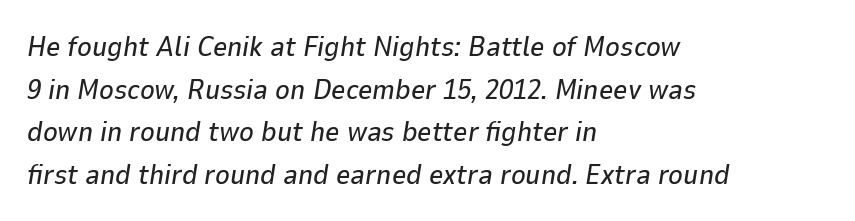
The image shows 28 px text type, italic (leaning right); set left-aligned, normal line spacing (1.52x), normal letter spacing, not underlined; low stroke contrast and a medium x-height.
